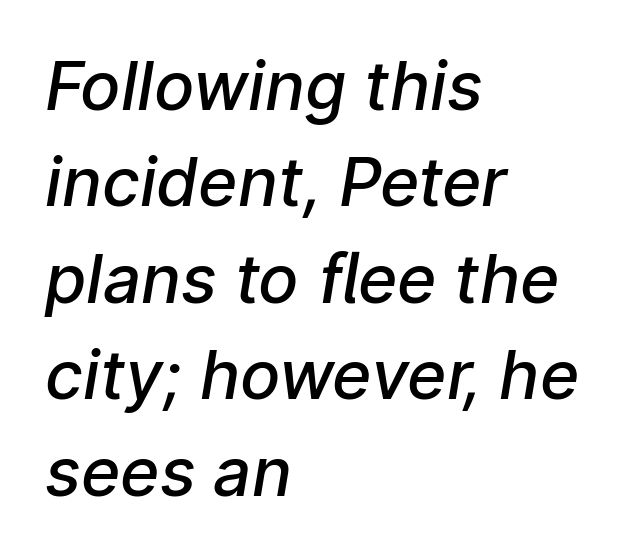
Q: Is the text bold? A: Semi-bold.
Q: Is the typeface a serif or a sans-serif typeface? A: Sans-serif.
Q: Is the text underlined? A: No.
Q: How is the paragraph aligned? A: Left-aligned.
Q: Is the spacing between letters normal or unusually wide? A: Normal.
Q: Is the spacing between lines tight, normal or loose? A: Normal.
Q: Width (condensed, normal, or wide)? A: Normal.
Q: Stroke contrast? A: Low.
Q: x-height? A: Medium.
Q: Monospaced? A: No.
